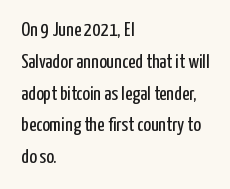
{"italic": "no", "bold": "no", "underline": "no", "align": "left", "line_spacing": "normal", "line_spacing_ratio": 1.59, "letter_spacing": "normal", "letter_spacing_em": 0.0, "glyph_px": 20}
